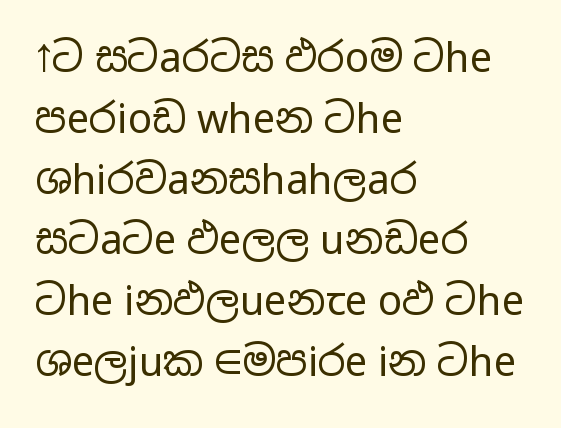
The image shows 40 px regular-weight, wide sans-serif type, upright; set left-aligned, normal line spacing (1.52x), normal letter spacing, not underlined; low stroke contrast and a medium x-height.
